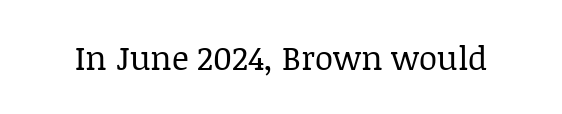
{"serif": "yes", "italic": "no", "bold": "no", "weight": "regular", "width": "normal", "stroke_contrast": "low", "x_height": "large", "monospaced": "no", "underline": "no", "letter_spacing": "normal", "letter_spacing_em": 0.0, "glyph_px": 33}
